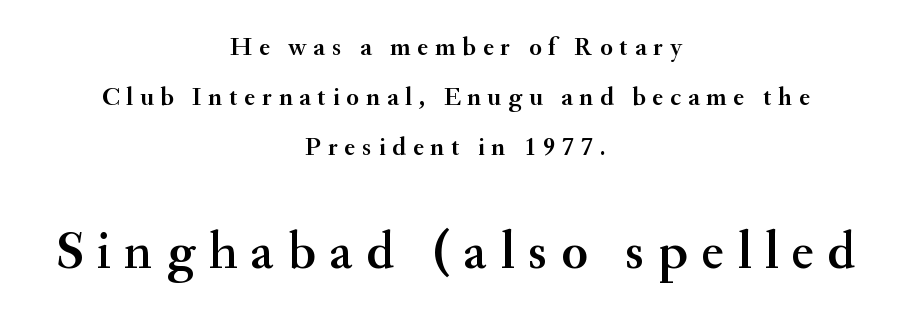
The image shows 53 px serif type, upright; set centered, loose line spacing (1.92x), unusually wide letter spacing (+0.26 em), not underlined; the second (bottom) block is 2.04x larger; medium stroke contrast and a small x-height.
